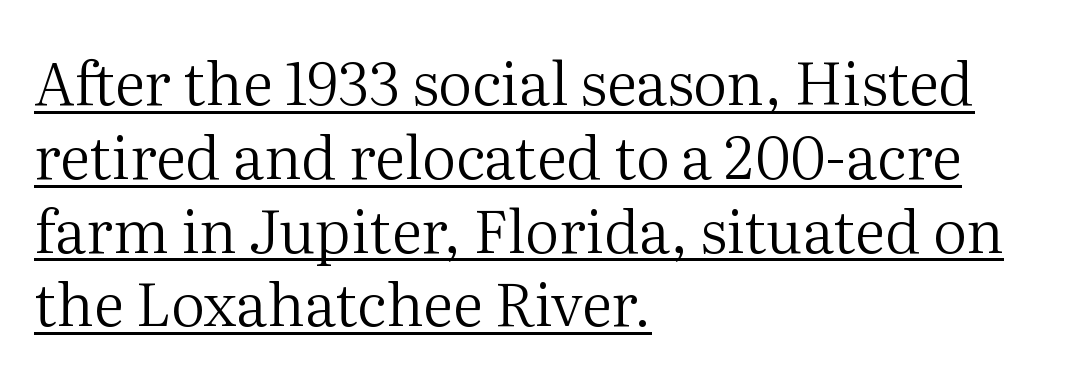
Q: Is the text bold? A: No.
Q: Is the text italic (slanted)? A: No, it is upright.
Q: Is the typeface a serif or a sans-serif typeface? A: Serif.
Q: Is the text underlined? A: Yes.
Q: How is the paragraph aligned? A: Left-aligned.
Q: Is the spacing between letters normal or unusually wide? A: Normal.
Q: Width (condensed, normal, or wide)? A: Normal.
Q: Stroke contrast? A: Medium.
Q: x-height? A: Medium.
Q: Monospaced? A: No.
